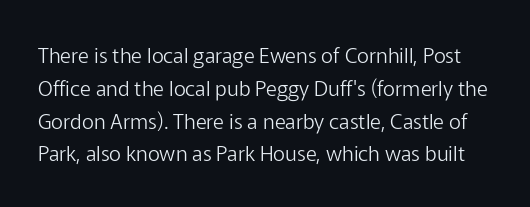
{"italic": "no", "bold": "no", "underline": "no", "line_spacing": "normal", "line_spacing_ratio": 1.56, "letter_spacing": "normal", "letter_spacing_em": 0.0, "glyph_px": 21}
